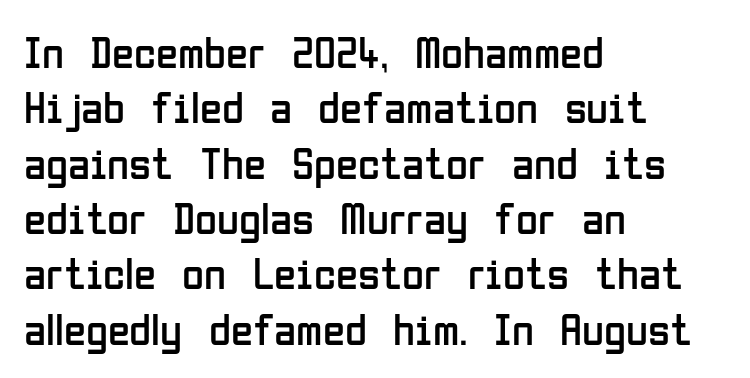
{"serif": "no", "italic": "no", "bold": "no", "weight": "regular", "width": "condensed", "stroke_contrast": "low", "x_height": "medium", "monospaced": "no", "underline": "no", "align": "left", "line_spacing_ratio": 1.23, "letter_spacing": "normal", "letter_spacing_em": 0.0, "glyph_px": 45}
